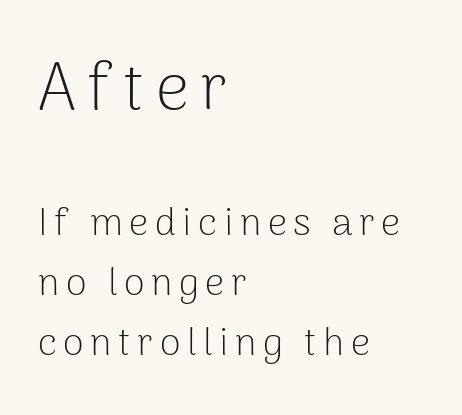
Q: Is the text bold? A: No.
Q: Is the text italic (slanted)? A: No, it is upright.
Q: Is the typeface a serif or a sans-serif typeface? A: Sans-serif.
Q: Is the text underlined? A: No.
Q: How is the paragraph aligned? A: Left-aligned.
Q: Is the spacing between lines tight, normal or loose? A: Normal.
Q: Which block of text is set in a larger size, the first (top) or the second (bottom)? A: The first (top) one.
Q: Width (condensed, normal, or wide)? A: Normal.
Q: Stroke contrast? A: Low.
Q: x-height? A: Medium.
Q: Monospaced? A: No.
